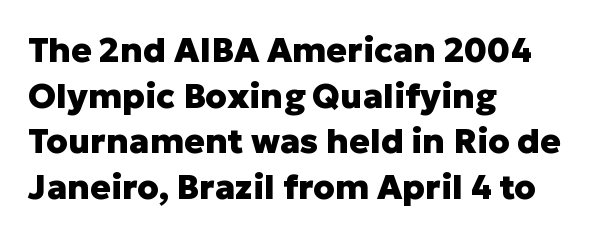
{"serif": "no", "italic": "no", "bold": "yes", "weight": "heavy", "width": "normal", "stroke_contrast": "low", "x_height": "medium", "monospaced": "no", "underline": "no", "align": "left", "line_spacing": "normal", "line_spacing_ratio": 1.34, "letter_spacing": "normal", "letter_spacing_em": 0.0, "glyph_px": 34}
